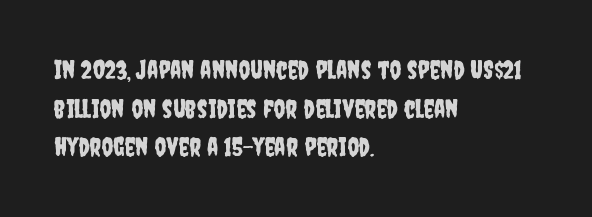
{"italic": "no", "underline": "no", "align": "left", "line_spacing": "normal", "line_spacing_ratio": 1.49, "letter_spacing": "normal", "letter_spacing_em": 0.0, "glyph_px": 26}
